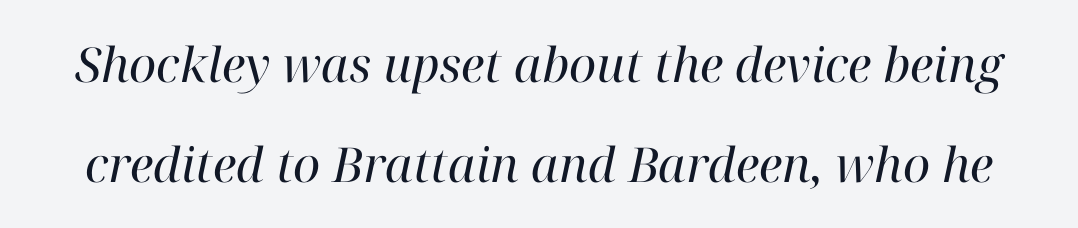
The image shows 48 px regular-weight serif type, italic (leaning right); set loose line spacing (2.09x), normal letter spacing, not underlined; high stroke contrast and a medium x-height.
